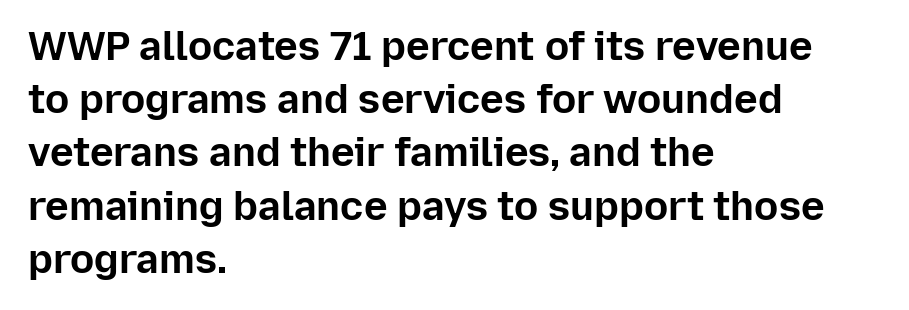
Q: Is the text bold? A: Yes.
Q: Is the text italic (slanted)? A: No, it is upright.
Q: Is the typeface a serif or a sans-serif typeface? A: Sans-serif.
Q: Is the text underlined? A: No.
Q: How is the paragraph aligned? A: Left-aligned.
Q: Is the spacing between letters normal or unusually wide? A: Normal.
Q: Is the spacing between lines tight, normal or loose? A: Normal.
Q: Width (condensed, normal, or wide)? A: Normal.
Q: Stroke contrast? A: Low.
Q: x-height? A: Medium.
Q: Monospaced? A: No.
